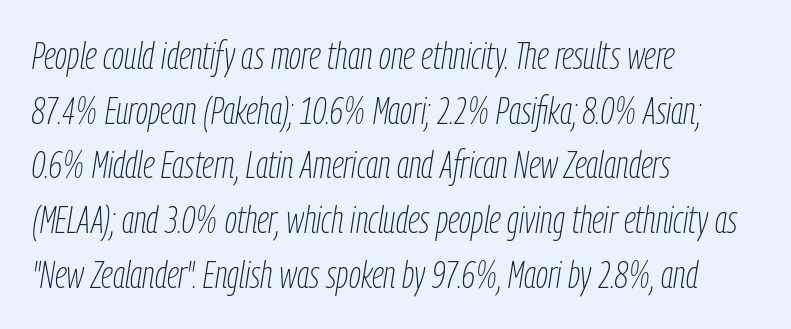
Q: Is the text bold? A: No.
Q: Is the text italic (slanted)? A: Yes, it leans right by about 9 degrees.
Q: Is the text underlined? A: No.
Q: How is the paragraph aligned? A: Left-aligned.
Q: Is the spacing between letters normal or unusually wide? A: Normal.
Q: Is the spacing between lines tight, normal or loose? A: Normal.
Q: Width (condensed, normal, or wide)? A: Condensed.
Q: Stroke contrast? A: Low.
Q: x-height? A: Medium.
Q: Monospaced? A: No.
